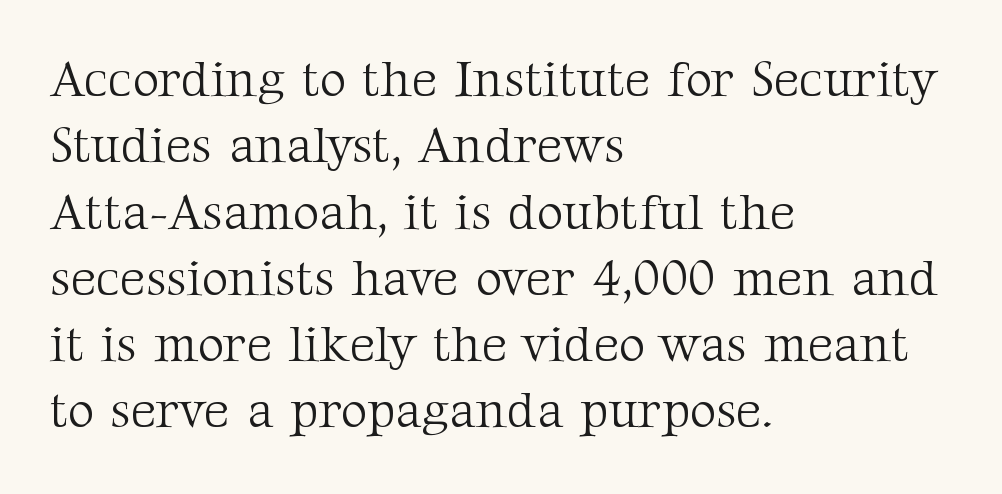
Q: Is the text bold? A: No.
Q: Is the text italic (slanted)? A: No, it is upright.
Q: Is the typeface a serif or a sans-serif typeface? A: Serif.
Q: Is the text underlined? A: No.
Q: How is the paragraph aligned? A: Left-aligned.
Q: Is the spacing between letters normal or unusually wide? A: Normal.
Q: Is the spacing between lines tight, normal or loose? A: Normal.
Q: Width (condensed, normal, or wide)? A: Normal.
Q: Stroke contrast? A: Medium.
Q: x-height? A: Medium.
Q: Monospaced? A: No.
